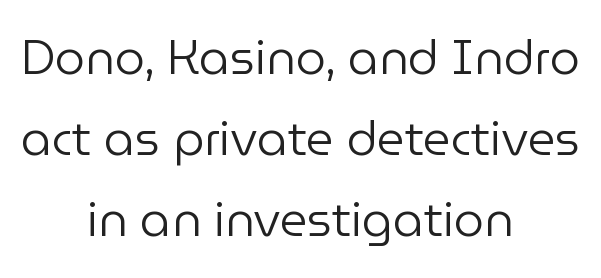
Counters stay open thanks to moderate or lighter strokes. The text was rendered using a sans face with plain stroke endings. The letterforms sit shoulder to shoulder at normal distance. The face used here is proportionally spaced, like ordinary book or web type.
